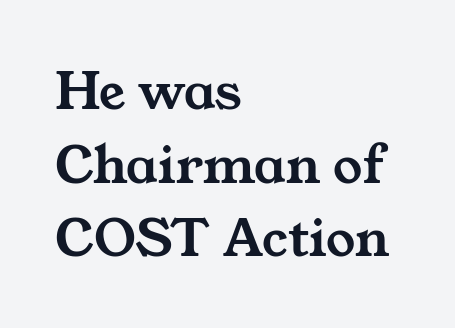
Q: Is the typeface a serif or a sans-serif typeface? A: Serif.
Q: Is the text underlined? A: No.
Q: How is the paragraph aligned? A: Left-aligned.
Q: Is the spacing between letters normal or unusually wide? A: Normal.
Q: Is the spacing between lines tight, normal or loose? A: Normal.
Q: Width (condensed, normal, or wide)? A: Wide.
Q: Stroke contrast? A: Medium.
Q: x-height? A: Medium.
Q: Monospaced? A: No.
